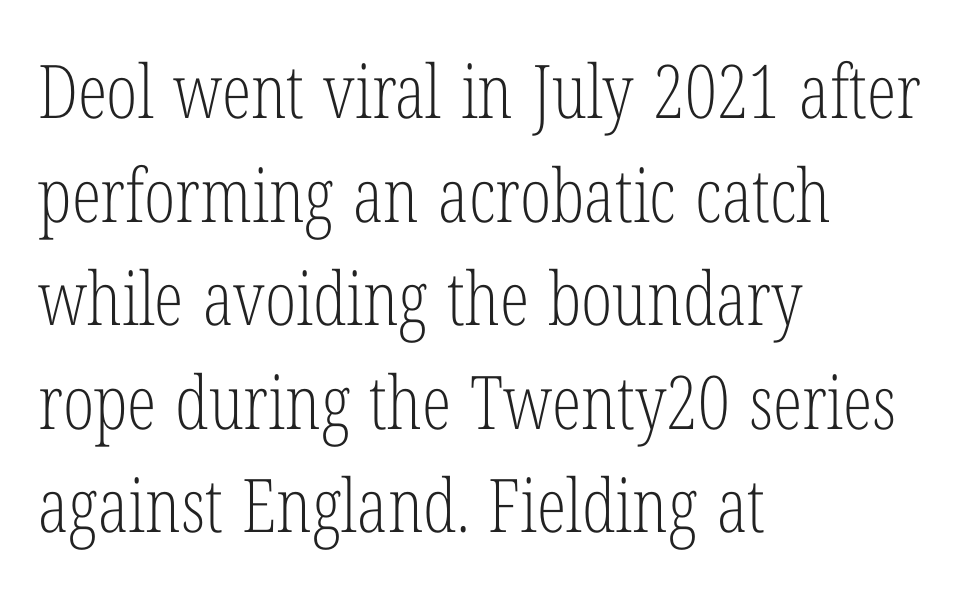
{"serif": "yes", "italic": "no", "bold": "no", "weight": "light", "width": "condensed", "stroke_contrast": "low", "x_height": "medium", "monospaced": "no", "underline": "no", "align": "left", "line_spacing": "normal", "line_spacing_ratio": 1.4, "letter_spacing": "normal", "letter_spacing_em": 0.0, "glyph_px": 74}
